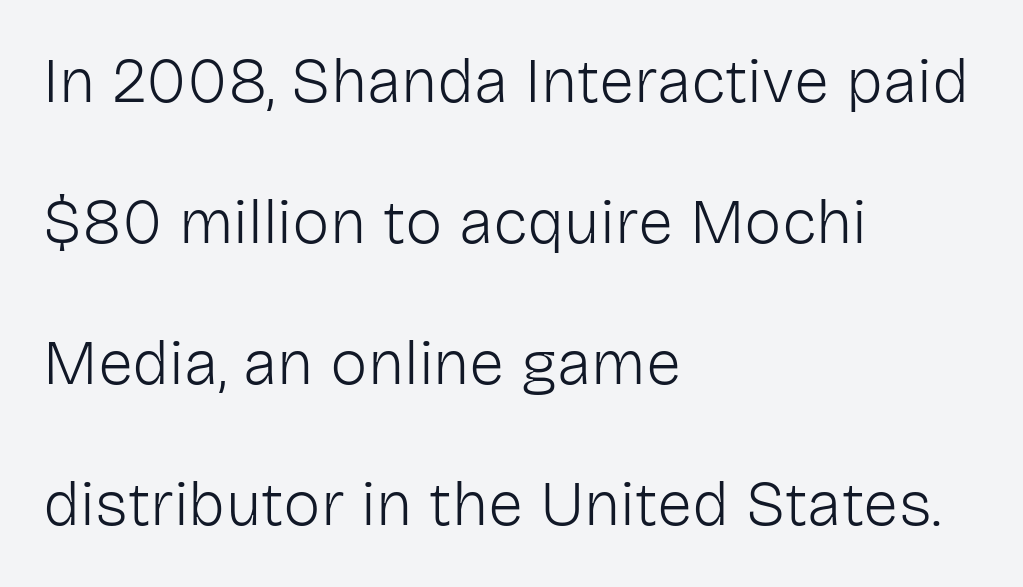
{"serif": "no", "italic": "no", "bold": "no", "weight": "light", "width": "normal", "stroke_contrast": "low", "x_height": "medium", "monospaced": "no", "underline": "no", "align": "left", "line_spacing": "loose", "line_spacing_ratio": 2.24, "letter_spacing": "normal", "letter_spacing_em": 0.0, "glyph_px": 63}
